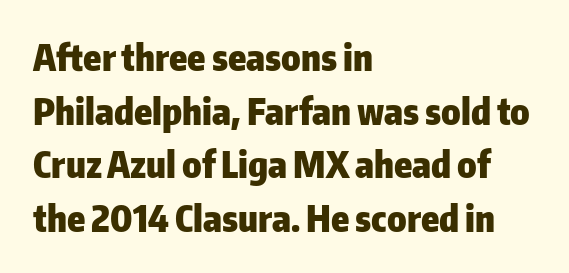
The image shows 36 px heavy sans-serif type, upright; set left-aligned, normal line spacing (1.49x), normal letter spacing, not underlined; low stroke contrast and a medium x-height.
